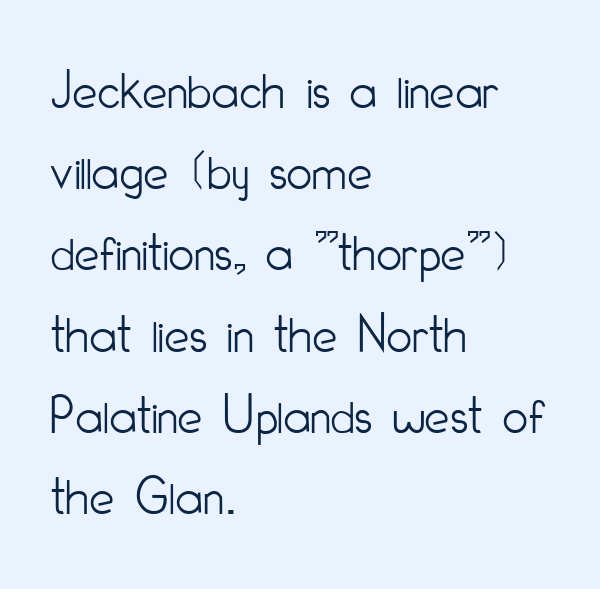
Does extra space separate the letters? No, they use regular spacing. A quiet, ordinary-to-light weight characterises the typeface. This sample keeps an unexceptional amount of space between lines. The characters display no serif detailing; their extremities are plain. This sample has the flowing, uneven cadence of proportional lettering. Quick note: underline off.
